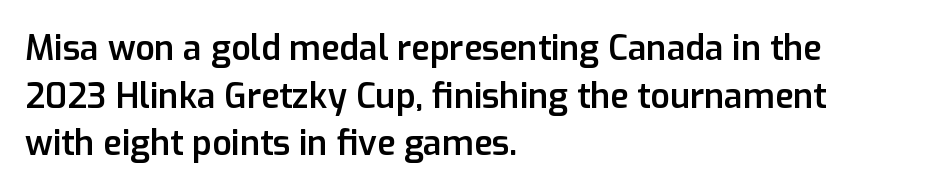
{"serif": "no", "italic": "no", "bold": "semi", "weight": "semibold", "width": "normal", "stroke_contrast": "low", "x_height": "medium", "monospaced": "no", "underline": "no", "align": "left", "line_spacing": "normal", "line_spacing_ratio": 1.4, "letter_spacing": "normal", "letter_spacing_em": 0.0, "glyph_px": 34}
